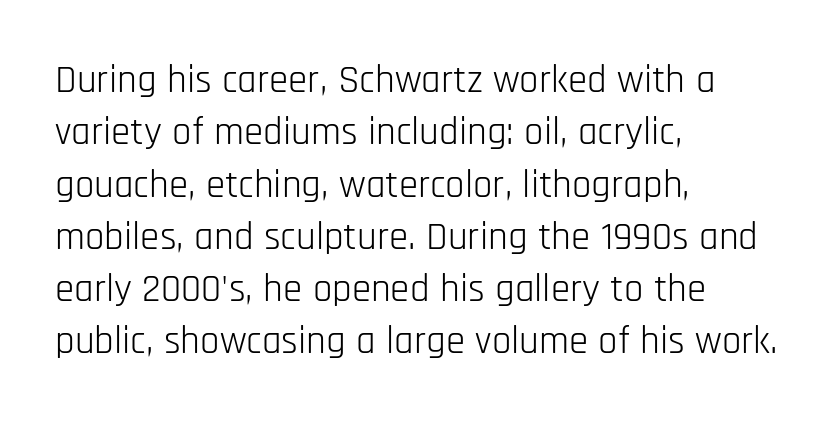
{"serif": "no", "italic": "no", "bold": "no", "weight": "light", "width": "condensed", "stroke_contrast": "low", "x_height": "large", "monospaced": "no", "underline": "no", "align": "left", "line_spacing": "normal", "line_spacing_ratio": 1.34, "letter_spacing": "normal", "letter_spacing_em": 0.0, "glyph_px": 39}
